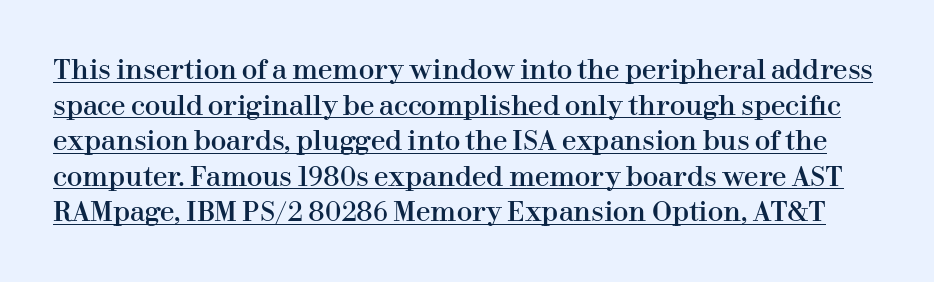
Regular leading. The type is set solid horizontally, with unmodified tracking. The type sits square on the baseline with zero lean. A continuous stroke trails under the words, as in a hyperlink.
